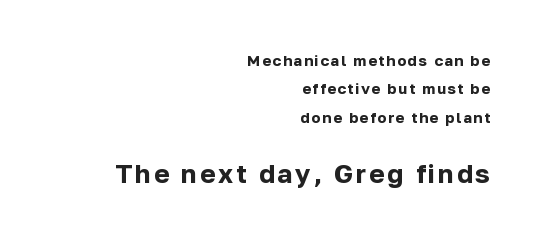
Q: Is the text bold? A: Yes.
Q: Is the text italic (slanted)? A: No, it is upright.
Q: Is the text underlined? A: No.
Q: How is the paragraph aligned? A: Right-aligned.
Q: Which block of text is set in a larger size, the first (top) or the second (bottom)? A: The second (bottom) one.
